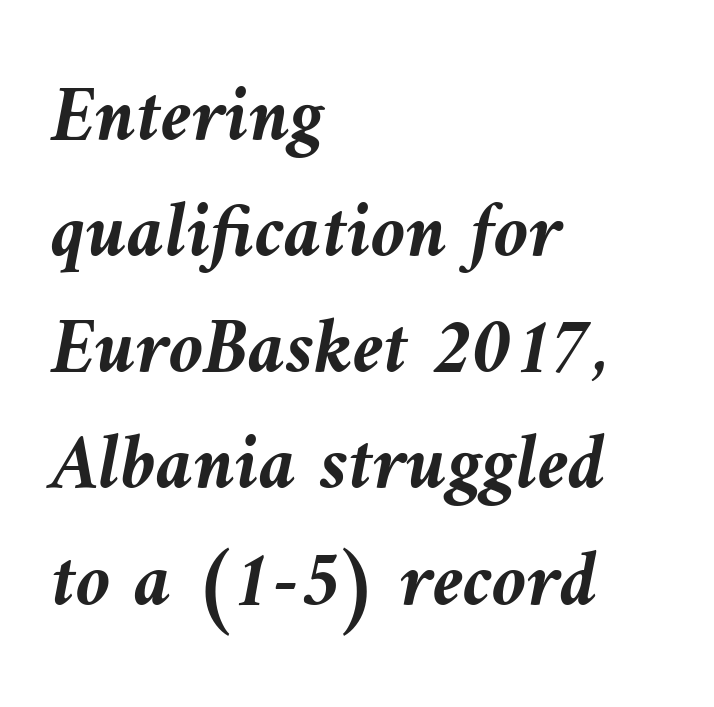
Q: Is the text bold? A: Yes.
Q: Is the text italic (slanted)? A: Yes, it leans left by about 10 degrees.
Q: Is the text underlined? A: No.
Q: How is the paragraph aligned? A: Left-aligned.
Q: Is the spacing between letters normal or unusually wide? A: Normal.
Q: Is the spacing between lines tight, normal or loose? A: Normal.
Q: Width (condensed, normal, or wide)? A: Normal.
Q: Stroke contrast? A: Medium.
Q: x-height? A: Medium.
Q: Monospaced? A: No.
